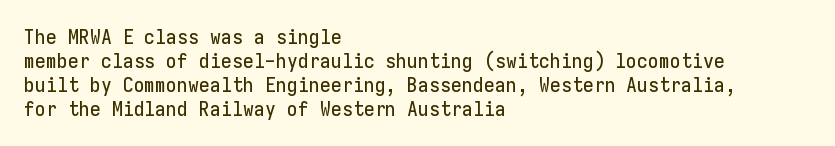
Does the lettering tilt? It doesn't — this is upright. The lines are quadded left. Unmarked baselines from the first word to the last. Characters follow at the spacing the type designer built in.
